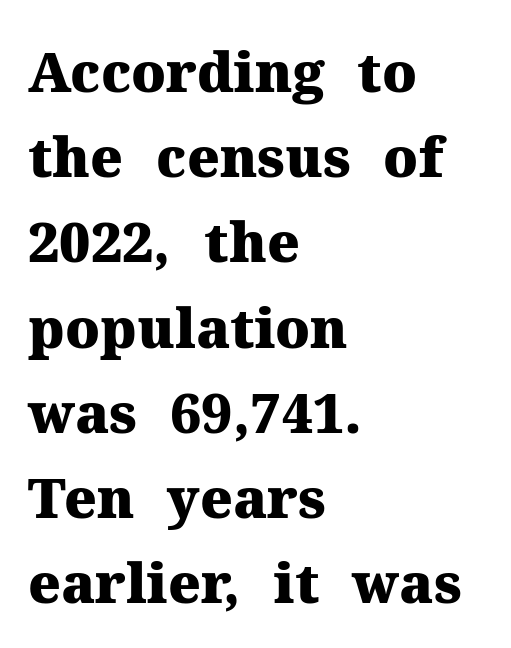
The image shows 55 px heavy serif type, upright; set left-aligned, normal line spacing (1.55x), normal letter spacing, not underlined; medium stroke contrast and a medium x-height.
